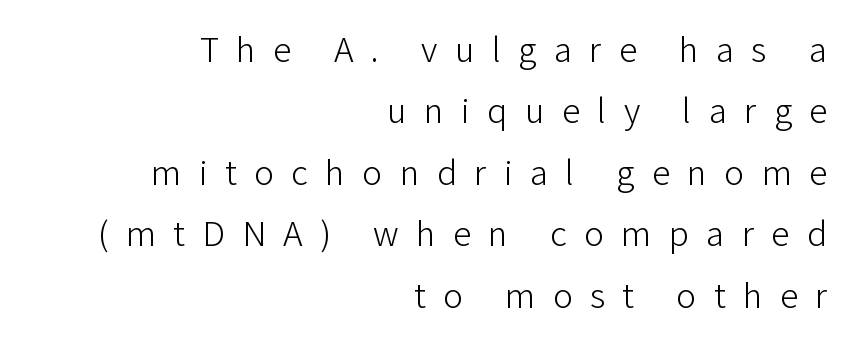
The string is rendered with underlining switched off. Heft: none added — not bold. Successive baselines arrive at the customary interval. Does extra space separate the letters? Yes, quite a lot of it. A typesetter would call this proportional, since set widths differ per character. The glyphs in this specimen are sans serif.
